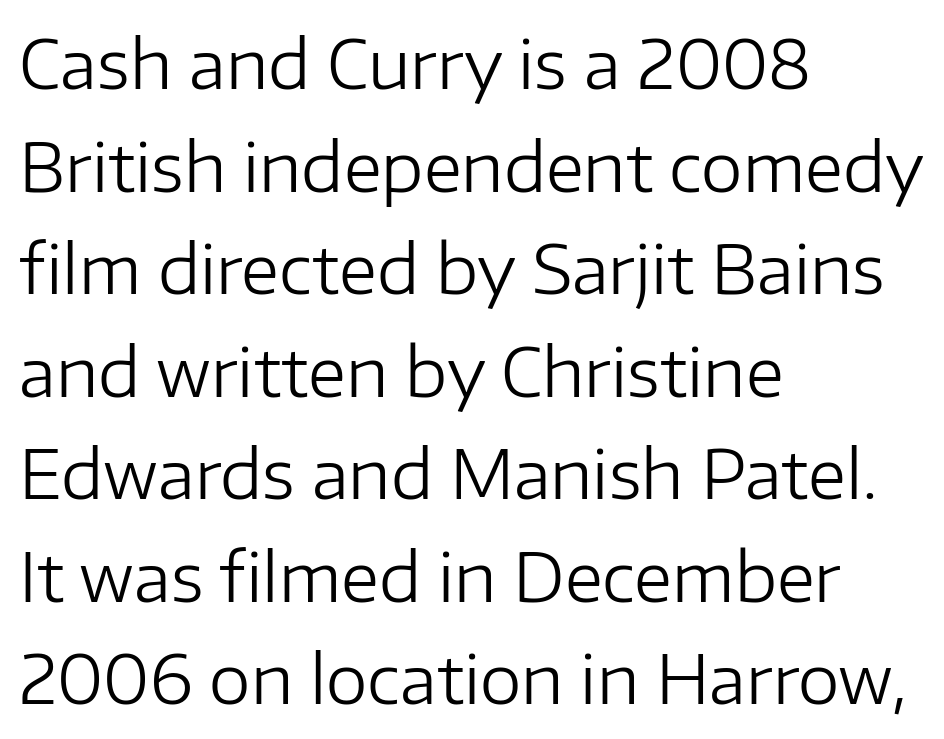
The text was rendered using a sans face with plain stroke endings. The cut favours lightness, reaching ordinary text weight at its darkest. This sample uses plain, unmodified letter spacing. Evenly set lines give the paragraph a standard silhouette.
